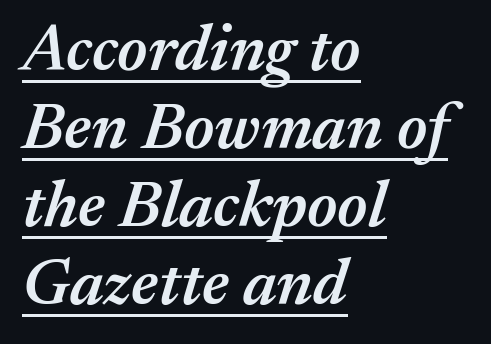
Q: Is the text bold? A: Semi-bold.
Q: Is the text italic (slanted)? A: Yes, it leans right by about 17 degrees.
Q: Is the text underlined? A: Yes.
Q: How is the paragraph aligned? A: Left-aligned.
Q: Is the spacing between letters normal or unusually wide? A: Normal.
Q: Width (condensed, normal, or wide)? A: Normal.
Q: Stroke contrast? A: Medium.
Q: x-height? A: Medium.
Q: Monospaced? A: No.
